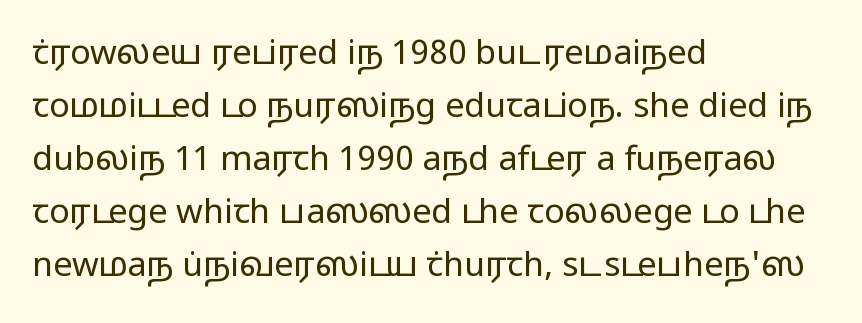
{"serif": "no", "italic": "no", "bold": "no", "weight": "regular", "width": "wide", "stroke_contrast": "low", "x_height": "medium", "monospaced": "no", "underline": "no", "align": "left", "line_spacing": "normal", "line_spacing_ratio": 1.56, "letter_spacing": "normal", "letter_spacing_em": 0.0, "glyph_px": 34}
